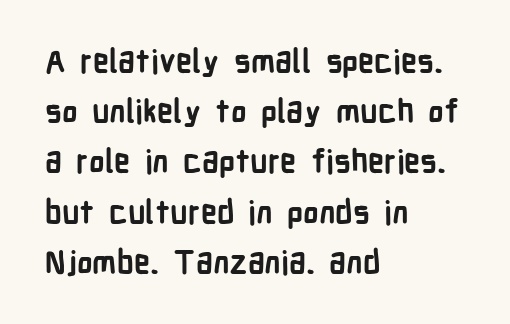
{"serif": "no", "italic": "no", "bold": "yes", "weight": "semibold", "width": "condensed", "stroke_contrast": "low", "x_height": "medium", "monospaced": "no", "underline": "no", "align": "left", "line_spacing": "normal", "line_spacing_ratio": 1.57, "letter_spacing": "normal", "letter_spacing_em": 0.0, "glyph_px": 32}
